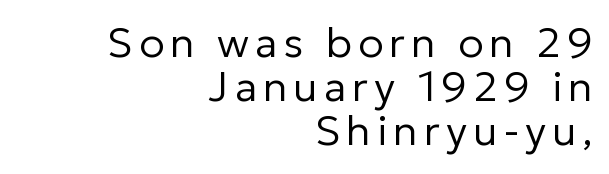
{"serif": "no", "italic": "no", "bold": "no", "weight": "regular", "width": "normal", "stroke_contrast": "low", "x_height": "medium", "monospaced": "no", "underline": "no", "align": "right", "line_spacing": "tight", "line_spacing_ratio": 1.05, "glyph_px": 42}
